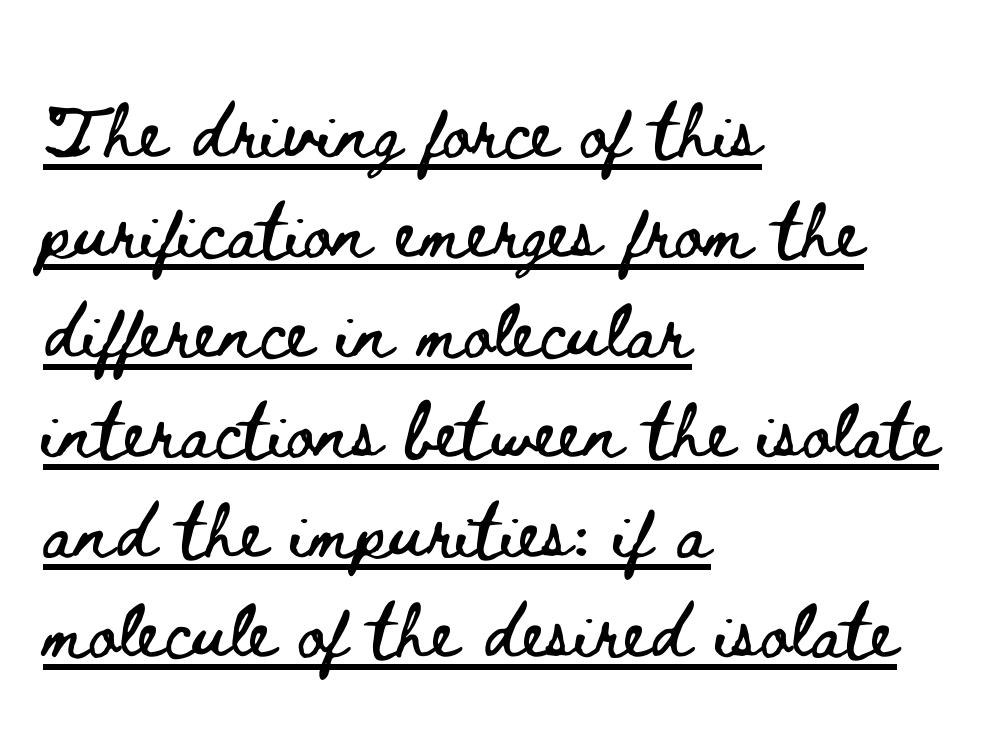
The image shows 69 px wide type; set left-aligned, normal line spacing (1.45x), normal letter spacing, underlined; low stroke contrast and a small x-height.
